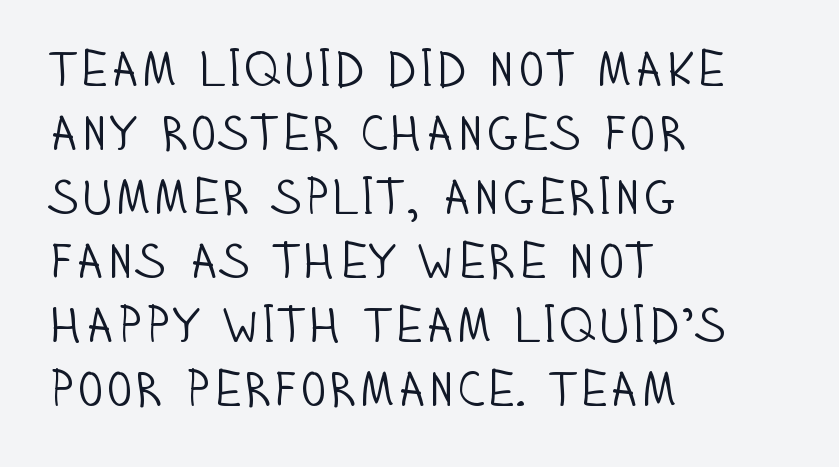
{"serif": "no", "italic": "no", "bold": "no", "weight": "light", "width": "condensed", "stroke_contrast": "low", "x_height": "large", "monospaced": "no", "underline": "no", "align": "left", "line_spacing": "normal", "line_spacing_ratio": 1.28, "letter_spacing": "normal", "letter_spacing_em": 0.0, "glyph_px": 50}
